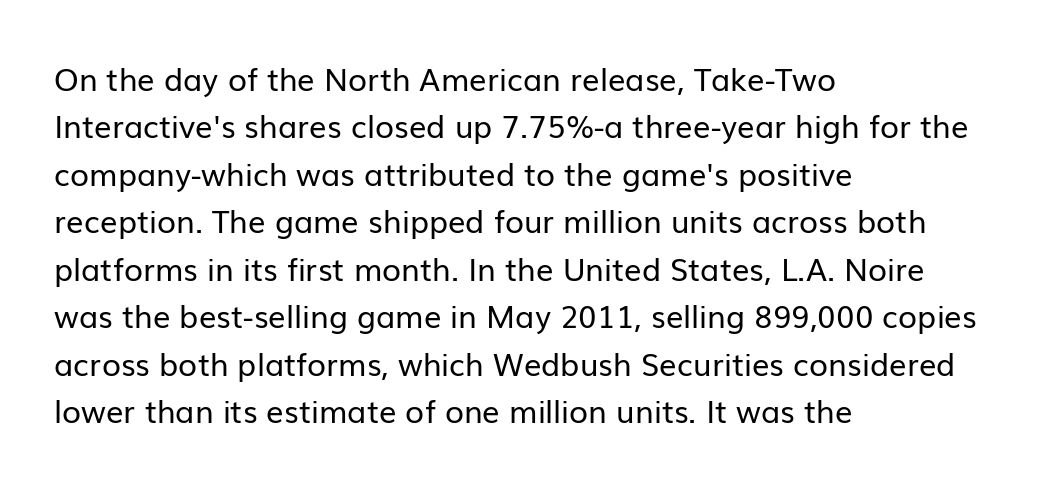
Regarding serifs, this sample does without them. Think standard paragraph weight, or any step lighter than that. The face used here is proportionally spaced, like ordinary book or web type. The letters stand upright; this is a roman face. Nobody drew a line under any word here. The passage is arranged the way most books set body copy — flush left.
